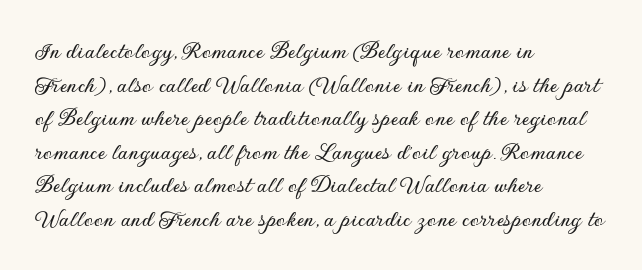
The image shows 26 px text type; set left-aligned, normal line spacing (1.29x), normal letter spacing, not underlined.
